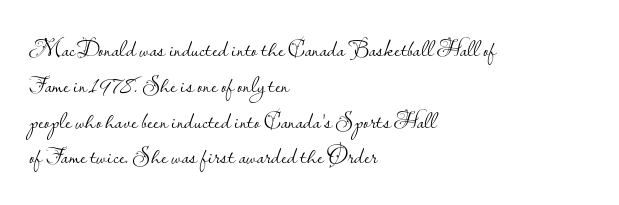
The setting favours the left margin, as ordinary paragraphs usually do. Letter spacing: default. No chunkiness to these letters — they're not bold.
